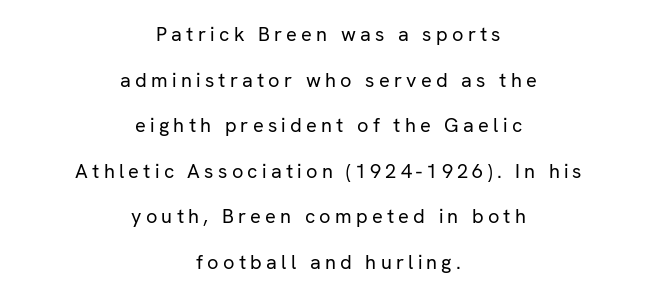
Only glyphs here, with clear space below each row. A student would call this center alignment; a typographer would say set centered. This sample uses expanded letter spacing, leaving extra air between glyphs. Summary of weight: not heavy and not bold. This is roman type, the default non-slanted kind. Loosely led — the rows are spread out.
